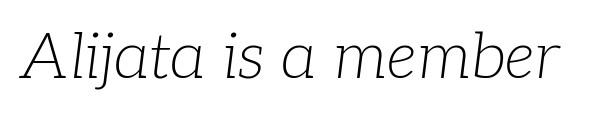
{"serif": "yes", "italic": "yes", "lean": "right", "slant_degrees": 7, "bold": "no", "weight": "light", "width": "normal", "stroke_contrast": "low", "x_height": "medium", "monospaced": "no", "underline": "no", "letter_spacing": "normal", "letter_spacing_em": 0.0, "glyph_px": 64}
